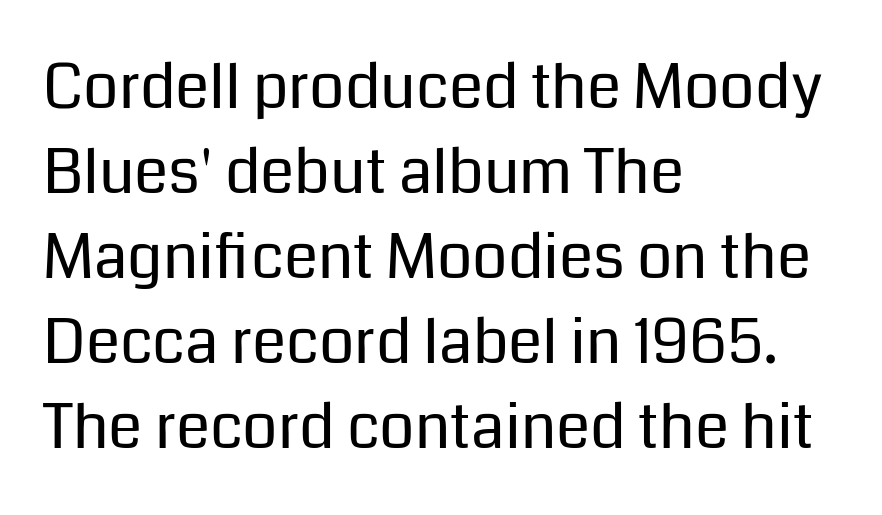
The image shows 62 px regular-weight sans-serif type, upright; set left-aligned, normal line spacing (1.37x), normal letter spacing, not underlined; low stroke contrast and a medium x-height.
